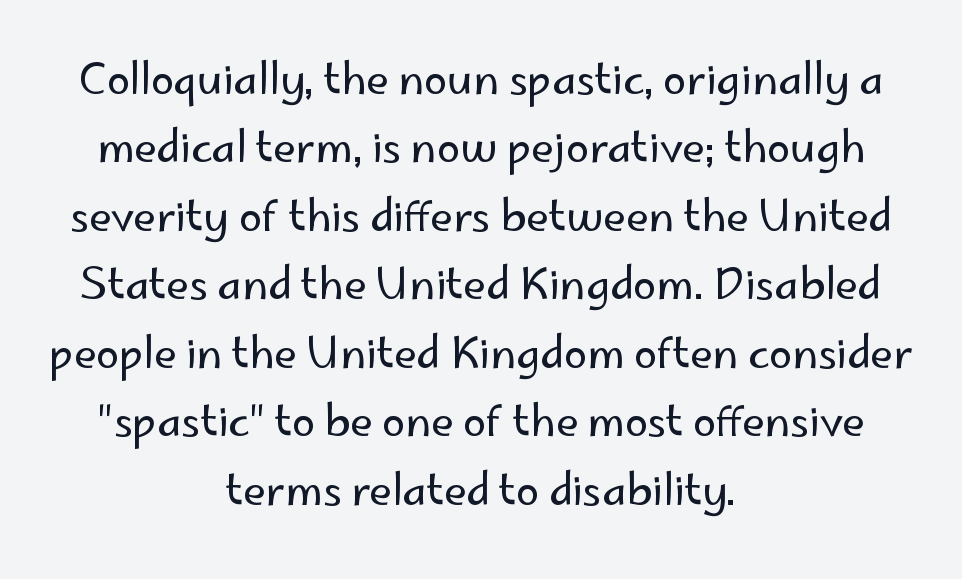
Q: Is the text bold? A: No.
Q: Is the text italic (slanted)? A: No, it is upright.
Q: Is the typeface a serif or a sans-serif typeface? A: Sans-serif.
Q: Is the text underlined? A: No.
Q: How is the paragraph aligned? A: Centered.
Q: Is the spacing between letters normal or unusually wide? A: Normal.
Q: Is the spacing between lines tight, normal or loose? A: Normal.
Q: Width (condensed, normal, or wide)? A: Normal.
Q: Stroke contrast? A: Low.
Q: x-height? A: Small.
Q: Monospaced? A: No.
